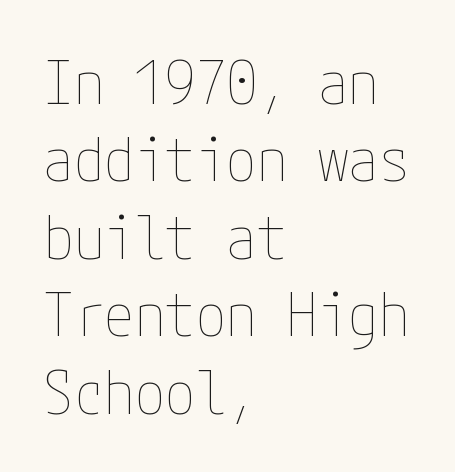
The image shows 61 px thin, condensed type, upright; set left-aligned, normal line spacing (1.27x), normal letter spacing, not underlined; low stroke contrast and a medium x-height.
